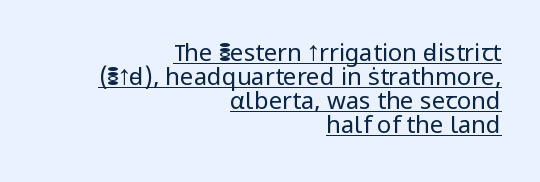
Q: Is the text bold? A: No.
Q: Is the text italic (slanted)? A: No, it is upright.
Q: Is the text underlined? A: Yes.
Q: How is the paragraph aligned? A: Right-aligned.
Q: Is the spacing between letters normal or unusually wide? A: Normal.
Q: Is the spacing between lines tight, normal or loose? A: Tight.
